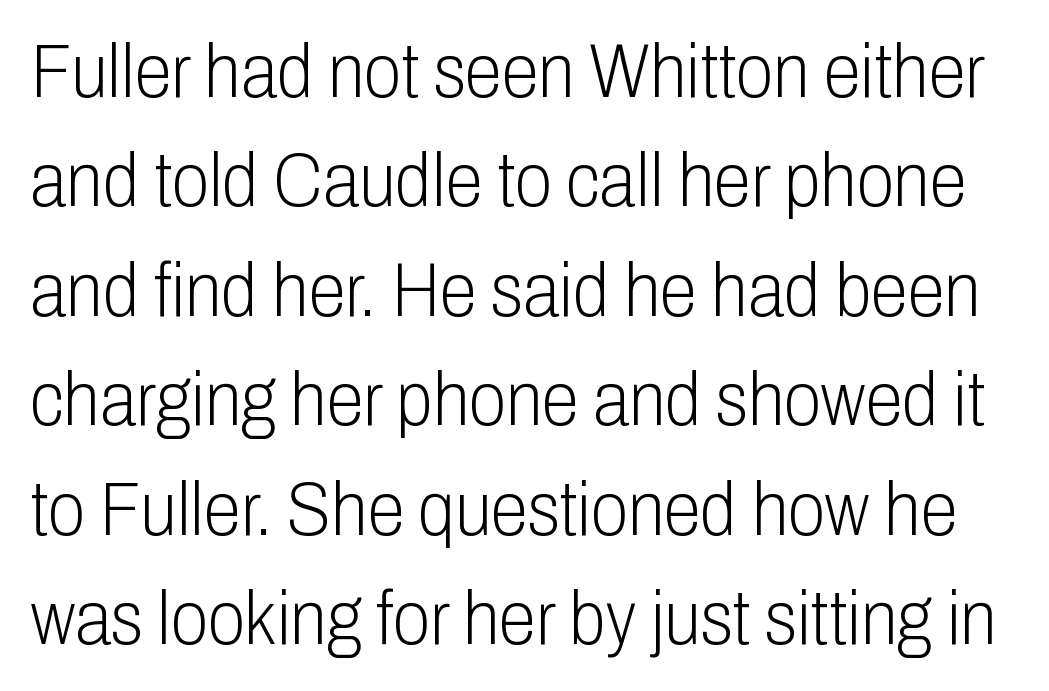
{"serif": "no", "italic": "no", "bold": "no", "weight": "light", "width": "condensed", "stroke_contrast": "low", "x_height": "medium", "monospaced": "no", "underline": "no", "line_spacing": "normal", "line_spacing_ratio": 1.44, "letter_spacing": "normal", "letter_spacing_em": 0.0, "glyph_px": 76}
